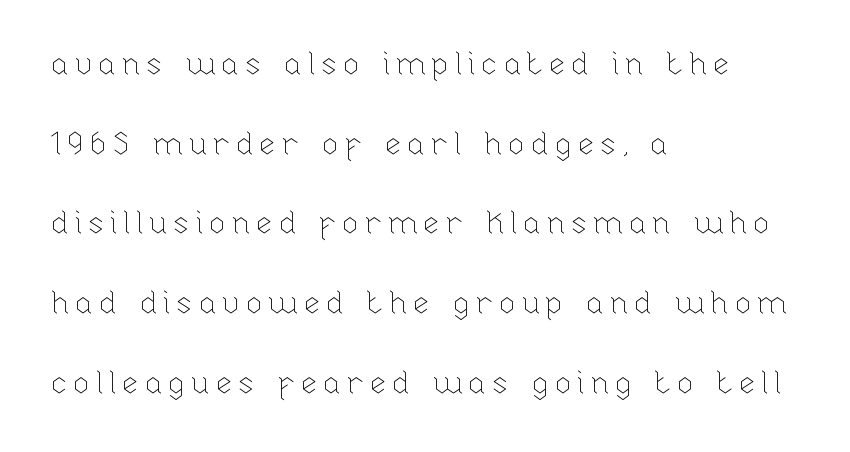
A clean baseline with only descenders dipping below it. Proportional: the letters do not fall into vertical columns. Compared with a typical body face, this is equally light or lighter still. In CSS terms this would be text-align: left.
